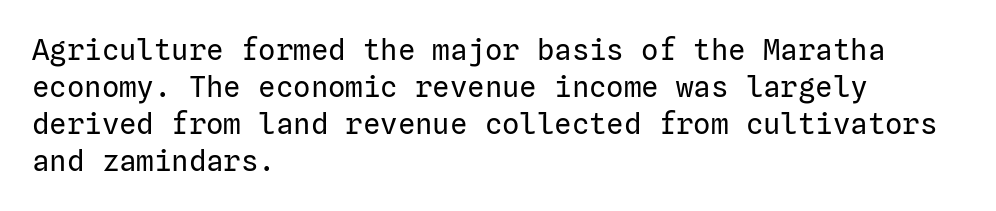
Underlining? Definitely not there. Weight class: somewhere from thin through regular. Between one letter and the next there's only the usual sliver of space. Is this a sans? Yes — the strokes have no serifs.
